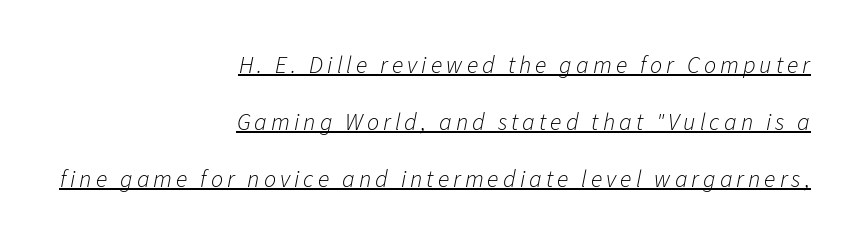
Q: Is the text bold? A: No.
Q: Is the text italic (slanted)? A: Yes, it leans right by about 11 degrees.
Q: Is the text underlined? A: Yes.
Q: How is the paragraph aligned? A: Right-aligned.
Q: Is the spacing between lines tight, normal or loose? A: Loose.
